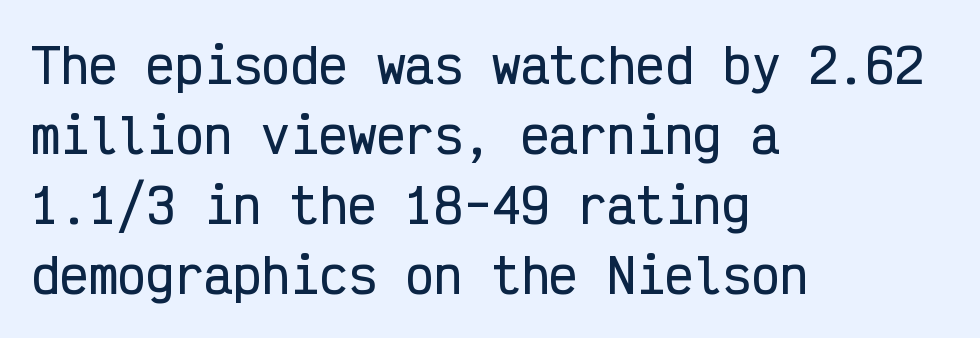
The image shows 48 px condensed sans-serif type, upright, monospaced; set left-aligned, normal line spacing (1.46x), normal letter spacing, not underlined; low stroke contrast and a medium x-height.
